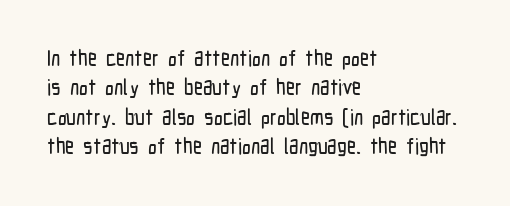
The image shows 22 px text type, upright; set left-aligned, normal line spacing (1.34x), normal letter spacing, not underlined.
